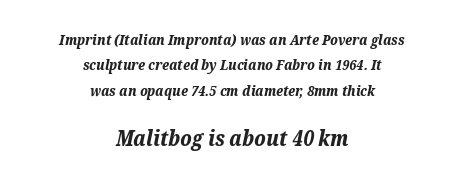
Q: Is the text bold? A: Yes.
Q: Is the text italic (slanted)? A: Yes, it leans right by about 12 degrees.
Q: Is the text underlined? A: No.
Q: How is the paragraph aligned? A: Centered.
Q: Is the spacing between letters normal or unusually wide? A: Normal.
Q: Which block of text is set in a larger size, the first (top) or the second (bottom)? A: The second (bottom) one.
